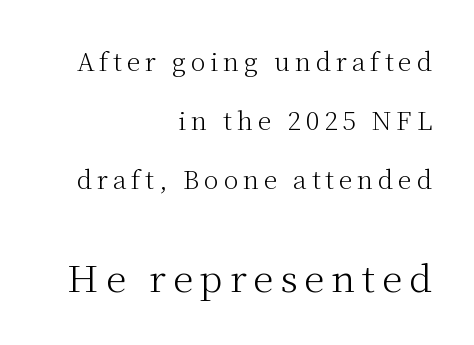
Q: Is the text bold? A: No.
Q: Is the text italic (slanted)? A: No, it is upright.
Q: Is the typeface a serif or a sans-serif typeface? A: Serif.
Q: Is the text underlined? A: No.
Q: How is the paragraph aligned? A: Right-aligned.
Q: Is the spacing between lines tight, normal or loose? A: Loose.
Q: Which block of text is set in a larger size, the first (top) or the second (bottom)? A: The second (bottom) one.
Q: Width (condensed, normal, or wide)? A: Normal.
Q: Stroke contrast? A: Medium.
Q: x-height? A: Medium.
Q: Monospaced? A: No.
